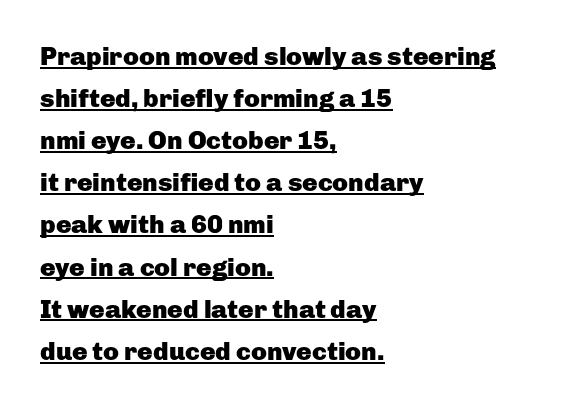
Q: Is the text bold? A: Yes.
Q: Is the text italic (slanted)? A: No, it is upright.
Q: Is the text underlined? A: Yes.
Q: How is the paragraph aligned? A: Left-aligned.
Q: Is the spacing between letters normal or unusually wide? A: Normal.
Q: Is the spacing between lines tight, normal or loose? A: Normal.
